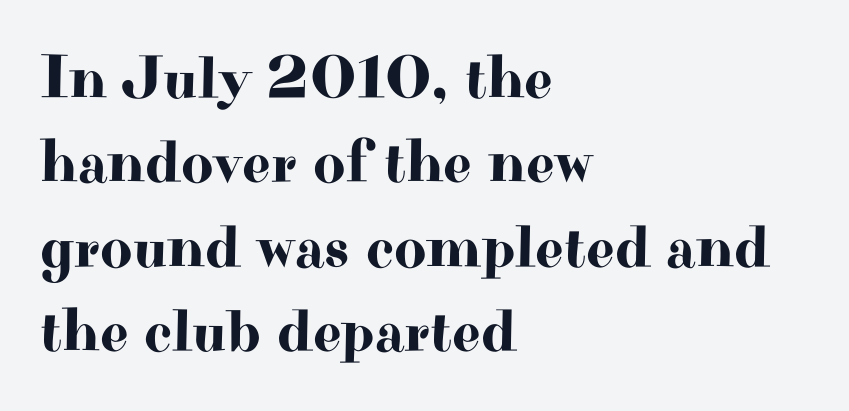
The image shows 62 px wide serif type, upright; set left-aligned, normal line spacing (1.36x), normal letter spacing, not underlined; high stroke contrast and a small x-height.
